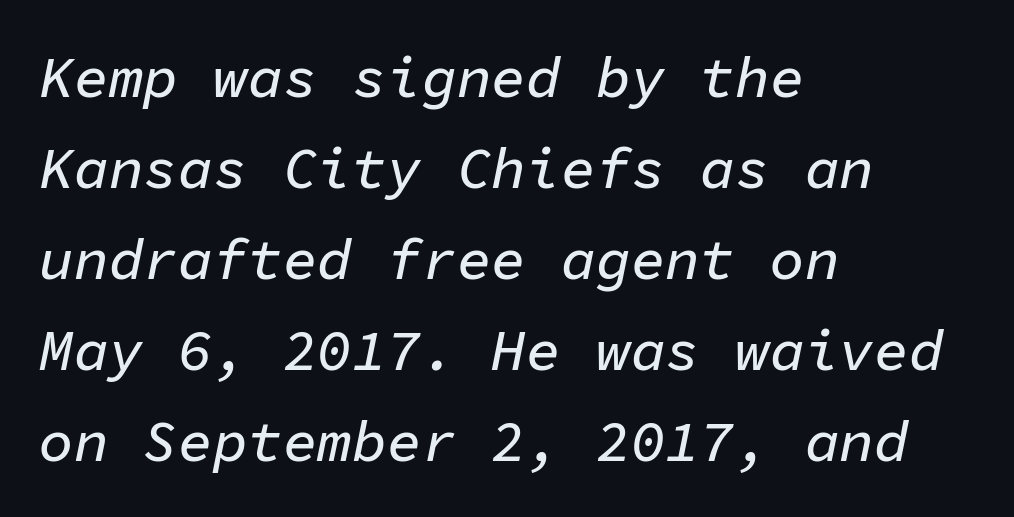
{"italic": "yes", "lean": "right", "slant_degrees": 11, "width": "normal", "stroke_contrast": "low", "x_height": "medium", "monospaced": "yes", "underline": "no", "align": "left", "line_spacing": "normal", "line_spacing_ratio": 1.57, "letter_spacing": "normal", "letter_spacing_em": 0.0, "glyph_px": 58}
